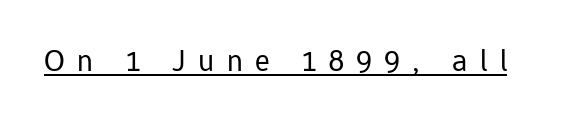
Q: Is the text bold? A: No.
Q: Is the text italic (slanted)? A: No, it is upright.
Q: Is the typeface a serif or a sans-serif typeface? A: Sans-serif.
Q: Is the text underlined? A: Yes.
Q: Is the spacing between letters normal or unusually wide? A: Unusually wide.
Q: Width (condensed, normal, or wide)? A: Normal.
Q: Stroke contrast? A: Low.
Q: x-height? A: Medium.
Q: Monospaced? A: No.
